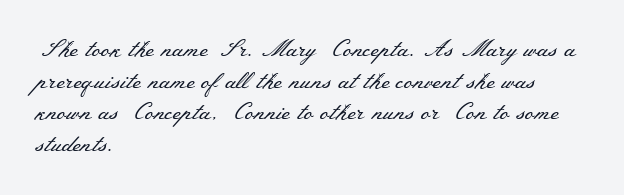
The image shows 23 px text type; set left-aligned, normal line spacing (1.37x), normal letter spacing, not underlined.
